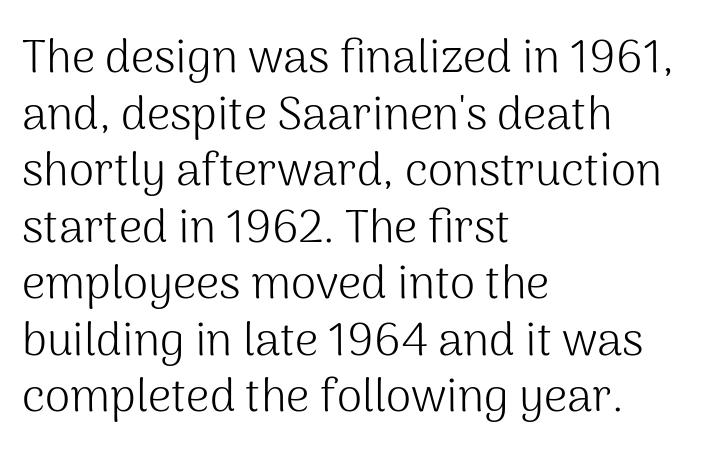
{"serif": "no", "italic": "no", "bold": "no", "weight": "light", "width": "normal", "stroke_contrast": "medium", "x_height": "medium", "monospaced": "no", "underline": "no", "align": "left", "line_spacing_ratio": 1.23, "letter_spacing": "normal", "letter_spacing_em": 0.0, "glyph_px": 46}
